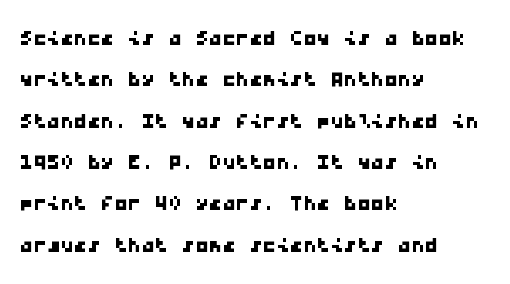
Q: Is the text underlined? A: No.
Q: How is the paragraph aligned? A: Left-aligned.
Q: Is the spacing between letters normal or unusually wide? A: Normal.
Q: Is the spacing between lines tight, normal or loose? A: Normal.
